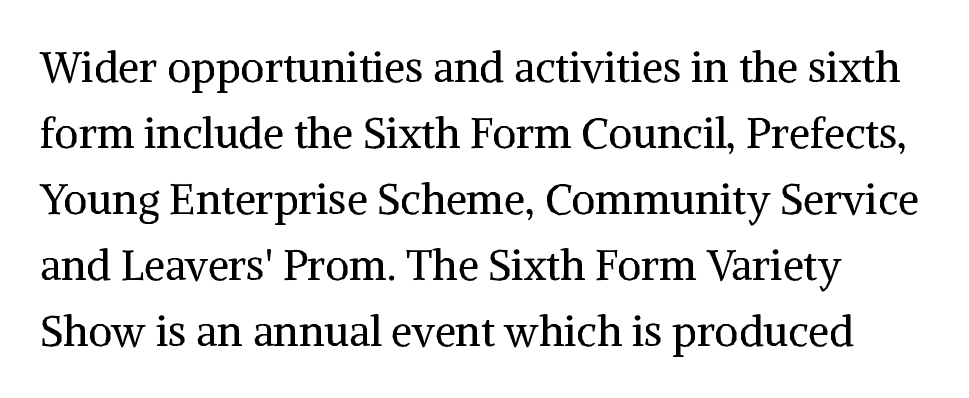
The image shows 42 px regular-weight serif type, upright; set normal line spacing (1.57x), normal letter spacing, not underlined; medium stroke contrast and a medium x-height.
